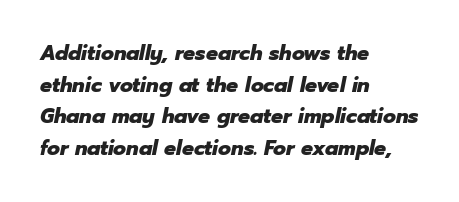
{"italic": "yes", "lean": "right", "slant_degrees": 12, "bold": "yes", "underline": "no", "align": "left", "line_spacing": "normal", "line_spacing_ratio": 1.51, "letter_spacing": "normal", "letter_spacing_em": 0.0, "glyph_px": 21}
